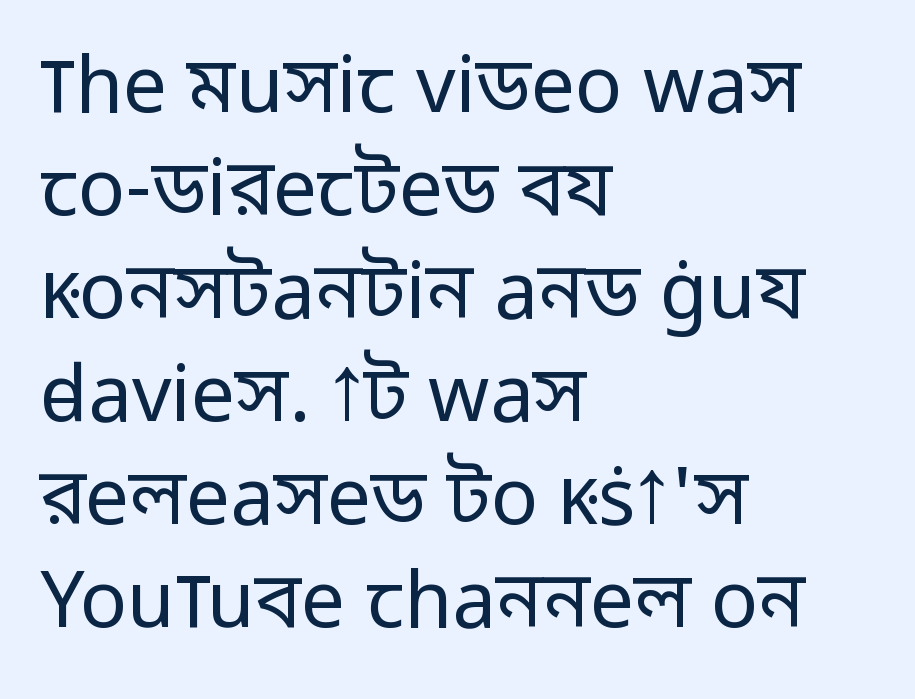
Unlike italic type, these characters show no tilt at all. The rendering anchors every line to the left-hand side. Honestly, the row spacing looks completely unremarkable. The passage shown is not bold in any degree. Proportional: the letters do not fall into vertical columns. Stroke terminals: plain, sans-serif.
